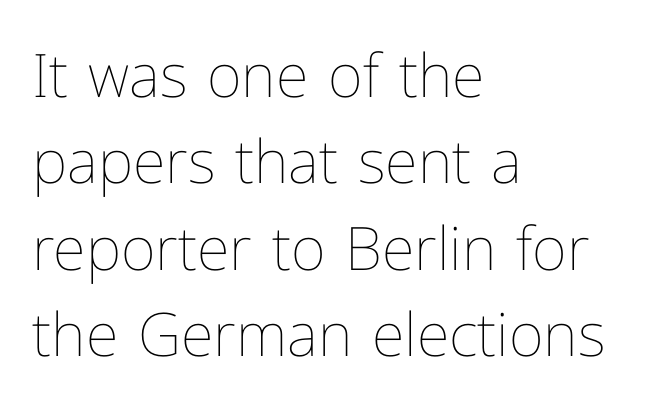
{"italic": "no", "bold": "no", "weight": "thin", "width": "normal", "stroke_contrast": "low", "x_height": "medium", "monospaced": "no", "underline": "no", "align": "left", "line_spacing": "normal", "line_spacing_ratio": 1.44, "letter_spacing": "normal", "letter_spacing_em": 0.0, "glyph_px": 60}
